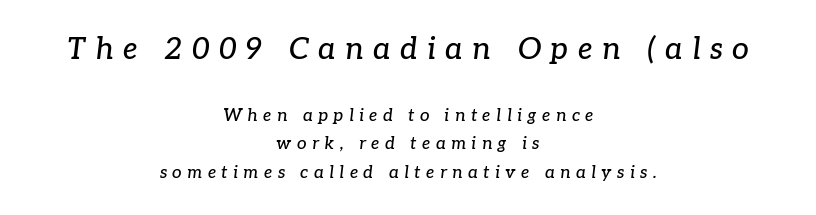
Q: Is the text italic (slanted)? A: Yes, it leans right by about 7 degrees.
Q: Is the typeface a serif or a sans-serif typeface? A: Serif.
Q: Is the text underlined? A: No.
Q: How is the paragraph aligned? A: Centered.
Q: Is the spacing between letters normal or unusually wide? A: Unusually wide.
Q: Is the spacing between lines tight, normal or loose? A: Normal.
Q: Which block of text is set in a larger size, the first (top) or the second (bottom)? A: The first (top) one.
Q: Width (condensed, normal, or wide)? A: Normal.
Q: Stroke contrast? A: Low.
Q: x-height? A: Medium.
Q: Monospaced? A: No.
